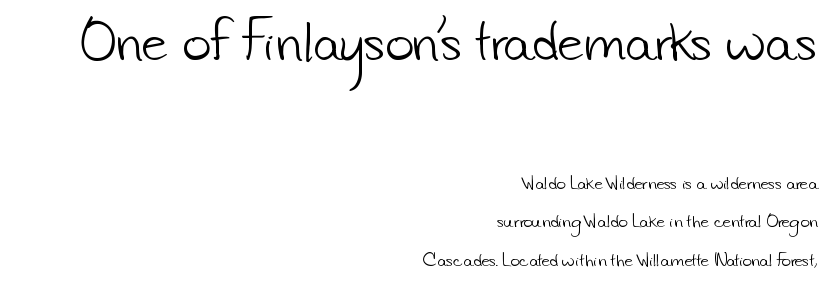
Glyph-to-glyph distance matches everyday printed text. The area under the type is left untouched. The first block has been scaled up relative to the second. Visually the block forms a straight wall on the right and a jagged coastline on the left. You could not count columns in this text — the font is proportionally spaced.
